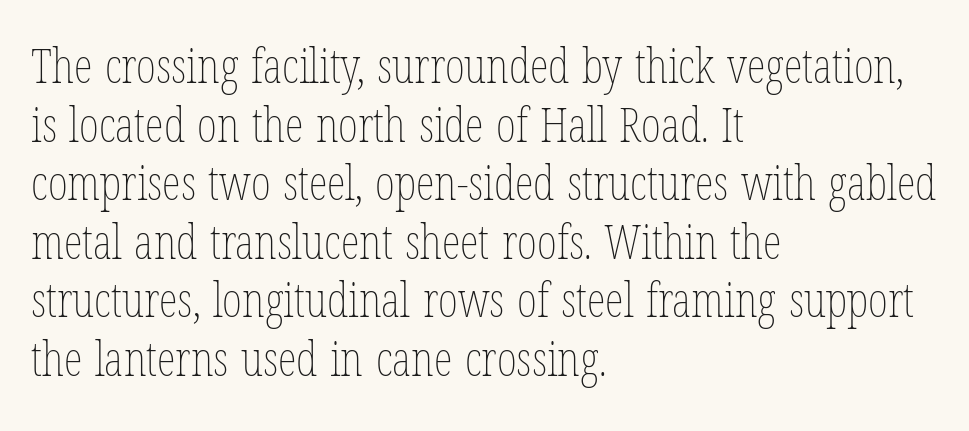
{"italic": "no", "bold": "no", "weight": "thin", "width": "condensed", "stroke_contrast": "low", "x_height": "medium", "monospaced": "no", "underline": "no", "align": "left", "line_spacing_ratio": 1.22, "letter_spacing": "normal", "letter_spacing_em": 0.0, "glyph_px": 48}
